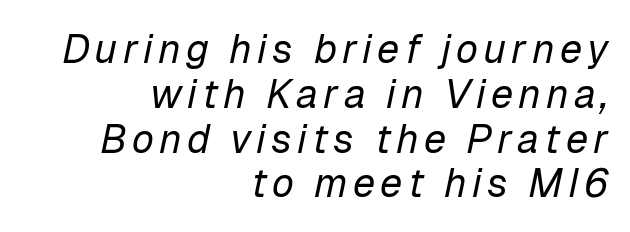
Q: Is the text bold? A: No.
Q: Is the text italic (slanted)? A: Yes, it leans right by about 12 degrees.
Q: Is the text underlined? A: No.
Q: How is the paragraph aligned? A: Right-aligned.
Q: Is the spacing between lines tight, normal or loose? A: Tight.
Q: Width (condensed, normal, or wide)? A: Normal.
Q: Stroke contrast? A: Low.
Q: x-height? A: Medium.
Q: Monospaced? A: No.
